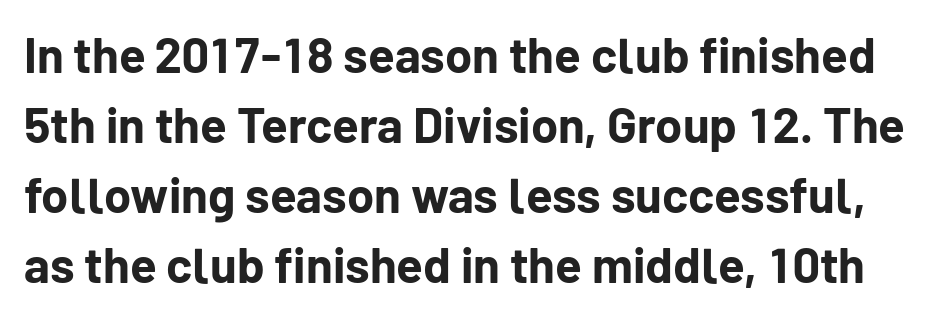
{"serif": "no", "italic": "no", "bold": "yes", "weight": "bold", "width": "normal", "stroke_contrast": "low", "x_height": "medium", "monospaced": "no", "underline": "no", "line_spacing": "normal", "line_spacing_ratio": 1.43, "letter_spacing": "normal", "letter_spacing_em": 0.0, "glyph_px": 49}
